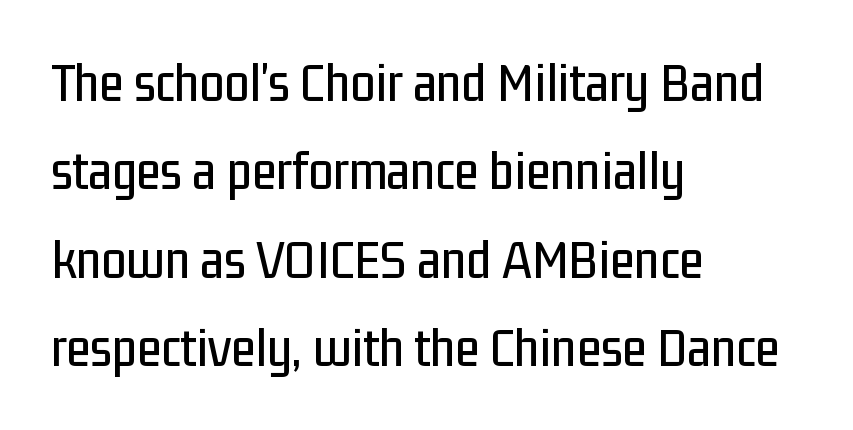
The image shows 56 px condensed sans-serif type, upright; set left-aligned, normal line spacing (1.58x), normal letter spacing, not underlined; low stroke contrast and a medium x-height.
